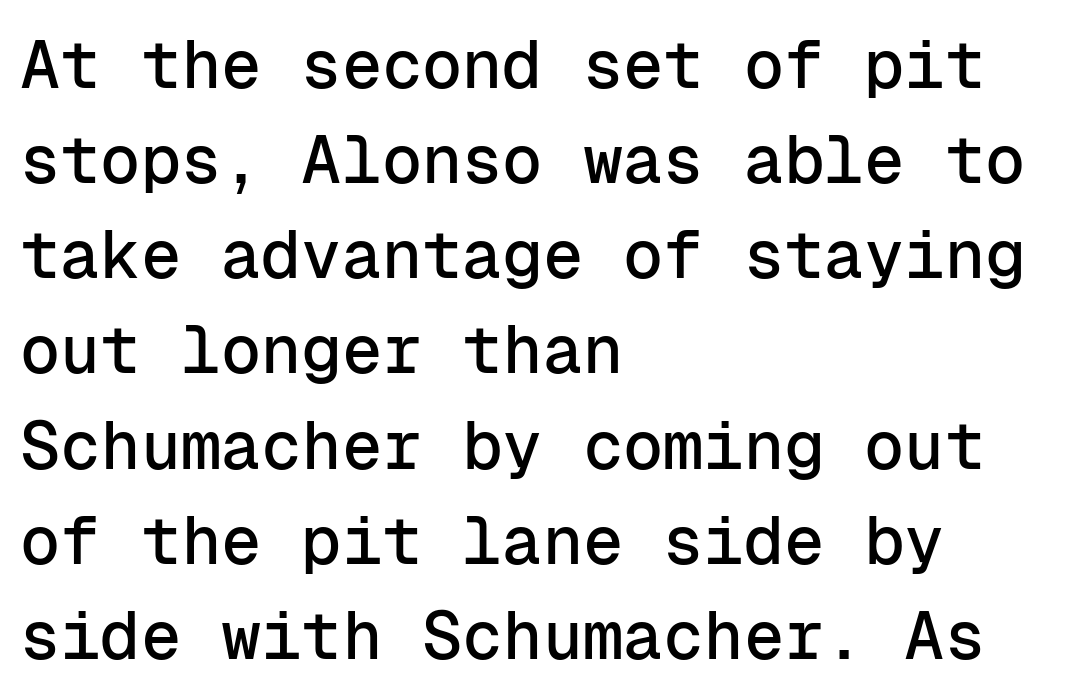
The image shows 67 px sans-serif type, upright, monospaced; set left-aligned, normal line spacing (1.42x), normal letter spacing, not underlined; low stroke contrast and a medium x-height.
